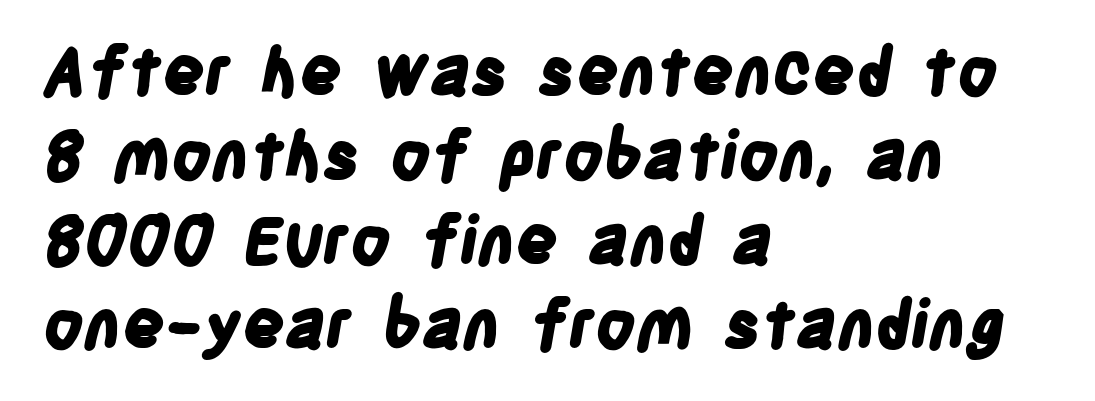
The image shows 66 px bold, condensed sans-serif type; set left-aligned, normal line spacing (1.28x), normal letter spacing, not underlined; low stroke contrast and a large x-height.
